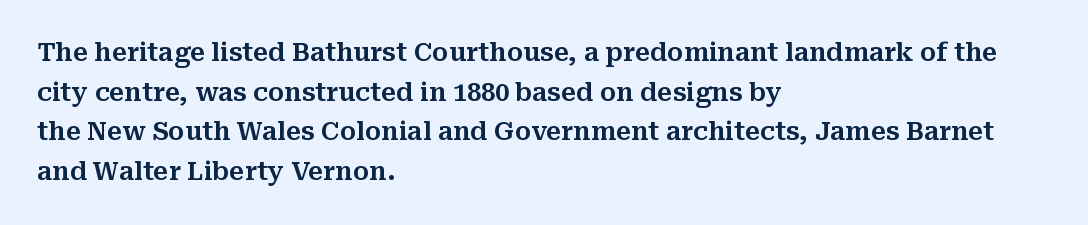
Words appear dense and cohesive because spacing is normal. Italic? Not at all — the glyphs are vertical. Horizontally, the lines are justified to the leading edge only. Leading matches the norm, producing a regular column. Each row of text sits above clean, open space.
